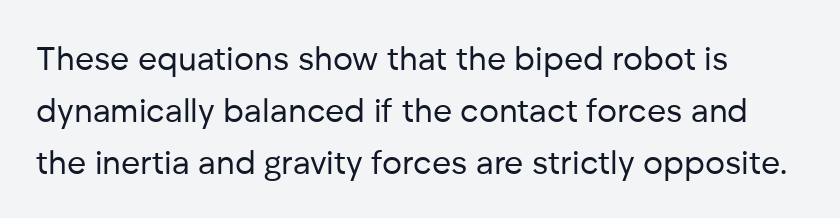
Q: Is the text bold? A: No.
Q: Is the text italic (slanted)? A: No, it is upright.
Q: Is the typeface a serif or a sans-serif typeface? A: Sans-serif.
Q: Is the text underlined? A: No.
Q: Is the spacing between letters normal or unusually wide? A: Normal.
Q: Is the spacing between lines tight, normal or loose? A: Normal.
Q: Width (condensed, normal, or wide)? A: Normal.
Q: Stroke contrast? A: Low.
Q: x-height? A: Medium.
Q: Monospaced? A: No.
